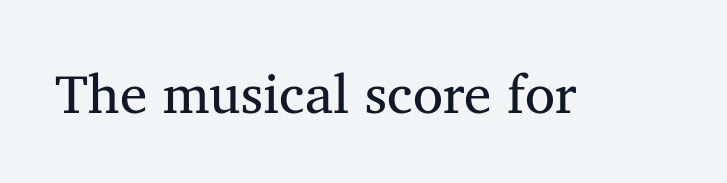
{"serif": "yes", "italic": "no", "bold": "no", "weight": "regular", "width": "normal", "stroke_contrast": "medium", "x_height": "medium", "monospaced": "no", "underline": "no", "letter_spacing": "normal", "letter_spacing_em": 0.0, "glyph_px": 55}
